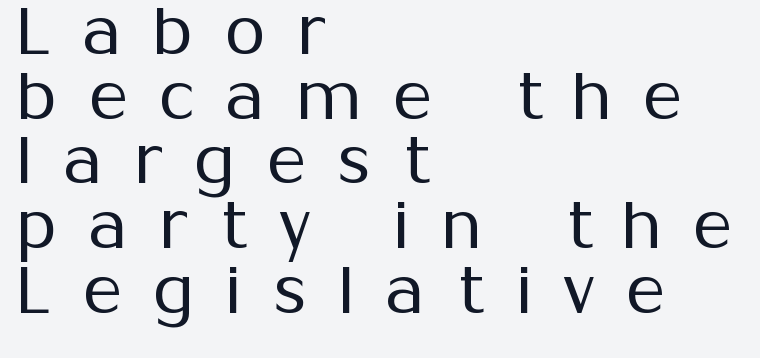
Unbolded letterforms with no extra heft. Characters remain perfectly vertical along every line. The letterforms stand isolated, each surrounded by extra space. Underlining? Definitely not there. In terms of leading, this rendering errs on the cramped side. These lines are rendered in a variable-pitch font.
